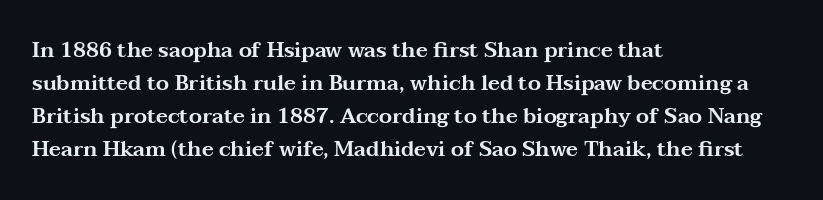
Q: Is the text italic (slanted)? A: No, it is upright.
Q: Is the text underlined? A: No.
Q: How is the paragraph aligned? A: Left-aligned.
Q: Is the spacing between letters normal or unusually wide? A: Normal.
Q: Is the spacing between lines tight, normal or loose? A: Normal.
